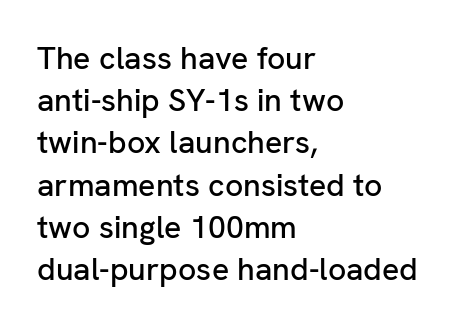
{"serif": "no", "italic": "no", "width": "normal", "stroke_contrast": "low", "x_height": "medium", "monospaced": "no", "underline": "no", "align": "left", "line_spacing": "normal", "line_spacing_ratio": 1.32, "letter_spacing": "normal", "letter_spacing_em": 0.0, "glyph_px": 32}
